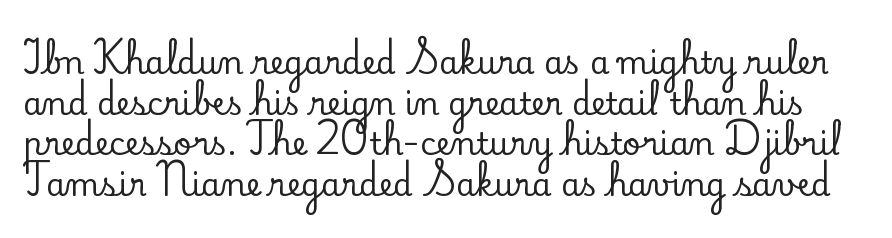
This is the regular roman posture of the typeface. What's the leading like? Ordinary, nothing unusual. The typeface chosen for these lines features serifs. Tracking here is standard; glyphs follow each other at the usual distance. Unmarked baselines from the first word to the last. Spacing verdict: proportional, widths tailored to each character.
